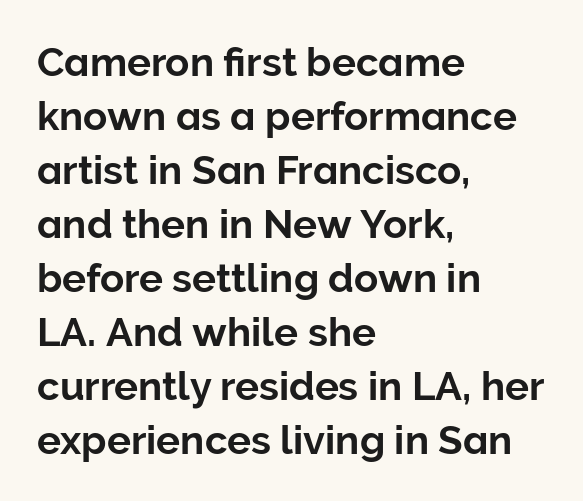
The image shows 40 px sans-serif type, upright; set left-aligned, normal line spacing (1.35x), normal letter spacing, not underlined; low stroke contrast and a medium x-height.
